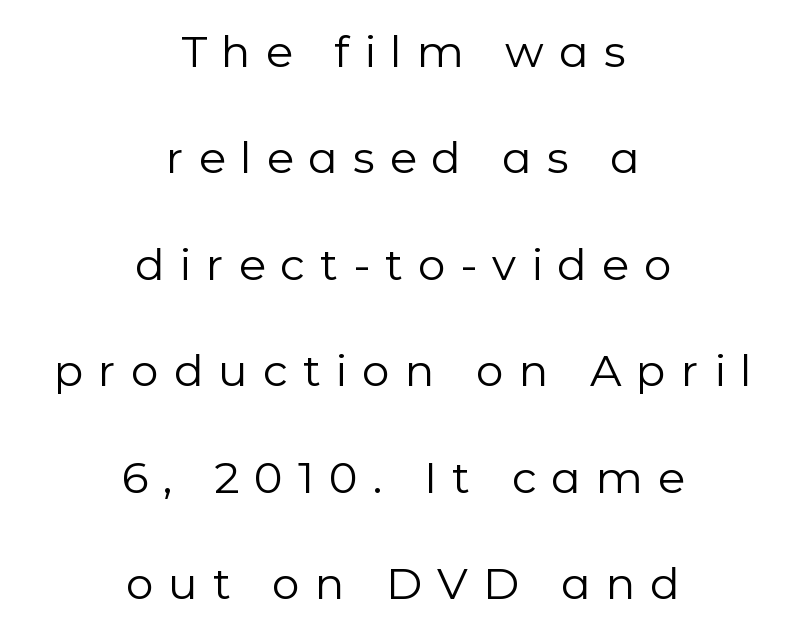
A roman cut, with each character standing at attention. Each row of text sits above clean, open space. These lines stand farther apart than default settings would place them. Weight: not bold — regular or lighter.
